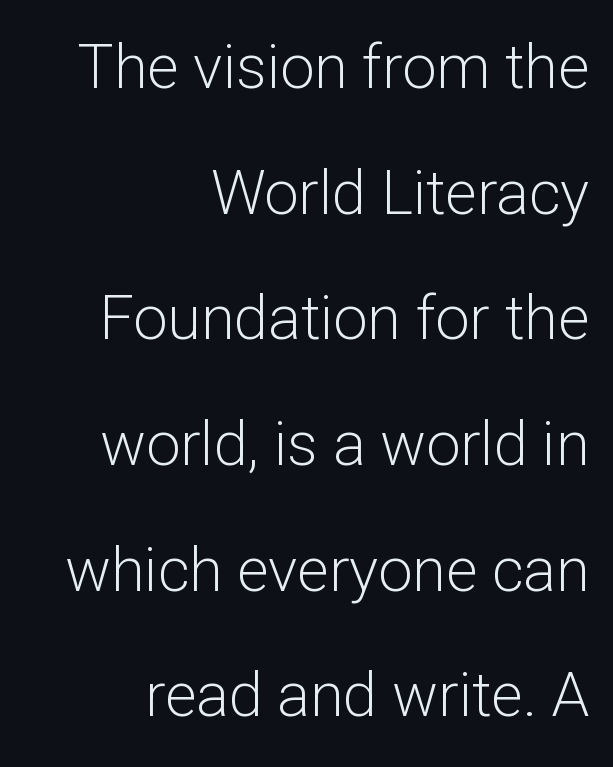
The image shows 61 px light sans-serif type, upright; set right-aligned, loose line spacing (2.06x), normal letter spacing, not underlined; low stroke contrast and a medium x-height.
